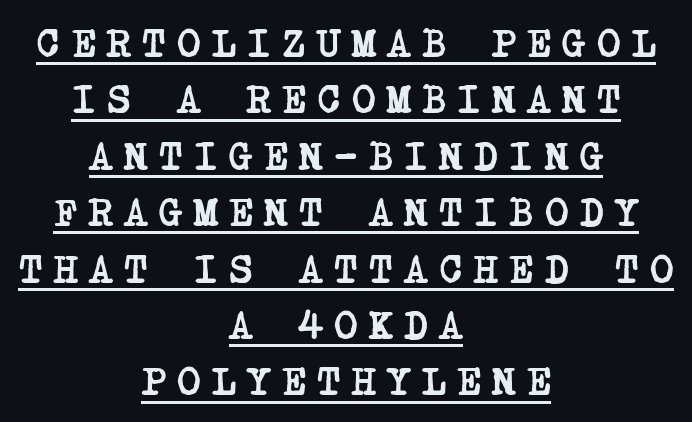
Centered paragraph, ragged on both sides. Leading: standard. Honestly, the underline is the first thing you notice here. The letterforms stand isolated, each surrounded by extra space. Note: serifs present on the glyphs. Each glyph is drawn with heavy, bold strokes.
